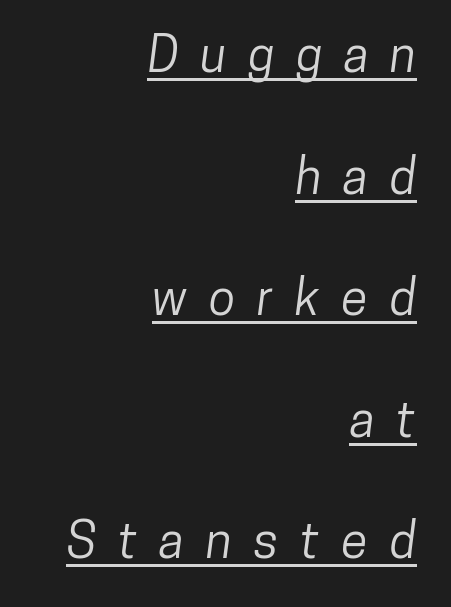
Q: Is the typeface a serif or a sans-serif typeface? A: Sans-serif.
Q: Is the text underlined? A: Yes.
Q: How is the paragraph aligned? A: Right-aligned.
Q: Is the spacing between letters normal or unusually wide? A: Unusually wide.
Q: Is the spacing between lines tight, normal or loose? A: Loose.
Q: Width (condensed, normal, or wide)? A: Condensed.
Q: Stroke contrast? A: Low.
Q: x-height? A: Medium.
Q: Monospaced? A: No.
